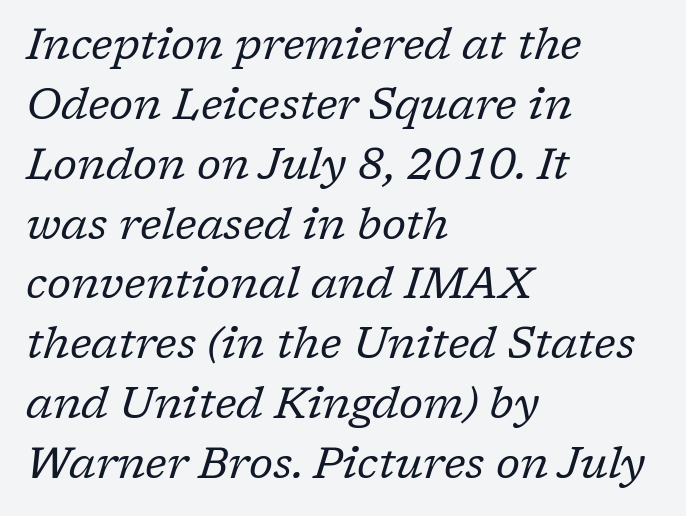
{"serif": "yes", "italic": "yes", "lean": "right", "slant_degrees": 17, "bold": "no", "weight": "regular", "width": "normal", "stroke_contrast": "low", "x_height": "medium", "monospaced": "no", "underline": "no", "align": "left", "line_spacing": "normal", "line_spacing_ratio": 1.36, "letter_spacing": "normal", "letter_spacing_em": 0.0, "glyph_px": 44}
